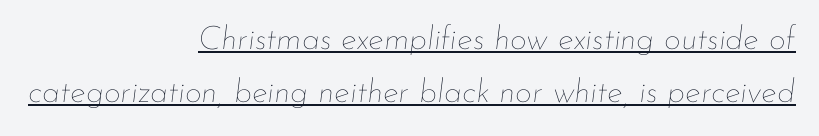
Q: Is the text bold? A: No.
Q: Is the text italic (slanted)? A: Yes, it leans right by about 7 degrees.
Q: Is the text underlined? A: Yes.
Q: How is the paragraph aligned? A: Right-aligned.
Q: Is the spacing between letters normal or unusually wide? A: Normal.
Q: Is the spacing between lines tight, normal or loose? A: Normal.
Q: Width (condensed, normal, or wide)? A: Normal.
Q: Stroke contrast? A: Low.
Q: x-height? A: Small.
Q: Monospaced? A: No.
